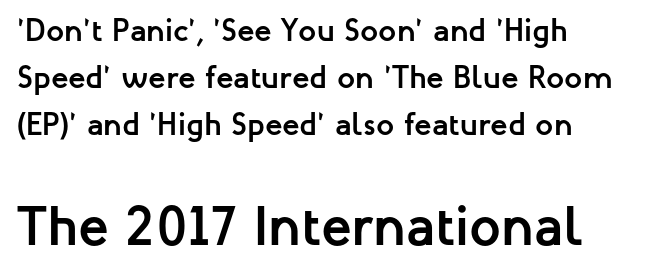
Q: Is the text bold? A: Yes.
Q: Is the text italic (slanted)? A: No, it is upright.
Q: Is the typeface a serif or a sans-serif typeface? A: Sans-serif.
Q: Is the text underlined? A: No.
Q: How is the paragraph aligned? A: Left-aligned.
Q: Is the spacing between letters normal or unusually wide? A: Normal.
Q: Is the spacing between lines tight, normal or loose? A: Normal.
Q: Which block of text is set in a larger size, the first (top) or the second (bottom)? A: The second (bottom) one.
Q: Width (condensed, normal, or wide)? A: Normal.
Q: Stroke contrast? A: Low.
Q: x-height? A: Medium.
Q: Monospaced? A: No.
